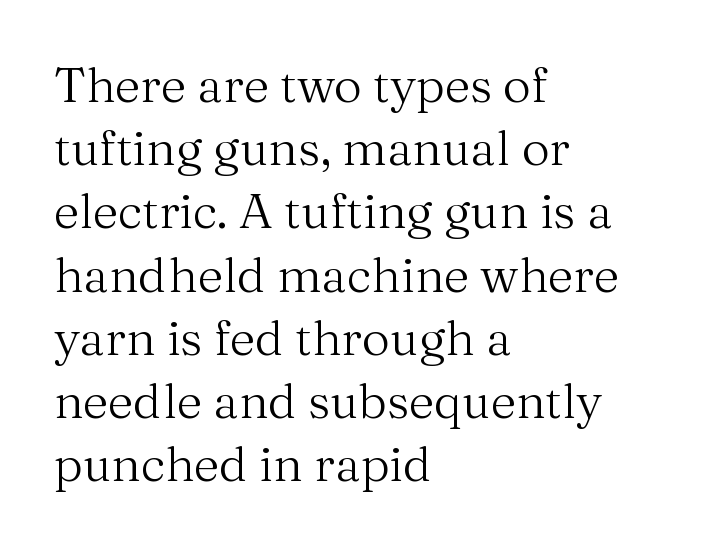
The image shows 49 px regular-weight serif type, upright; set left-aligned, normal line spacing (1.29x), normal letter spacing, not underlined; medium stroke contrast and a medium x-height.
